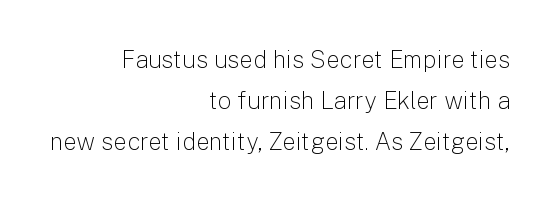
{"italic": "no", "bold": "no", "underline": "no", "align": "right", "line_spacing": "normal", "line_spacing_ratio": 1.7, "letter_spacing": "normal", "letter_spacing_em": 0.0, "glyph_px": 24}
